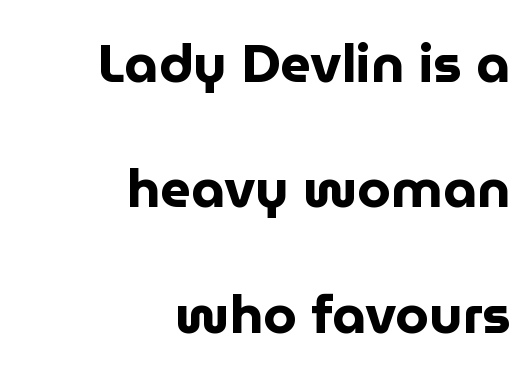
Q: Is the text bold? A: Yes.
Q: Is the text italic (slanted)? A: No, it is upright.
Q: Is the typeface a serif or a sans-serif typeface? A: Sans-serif.
Q: Is the text underlined? A: No.
Q: How is the paragraph aligned? A: Right-aligned.
Q: Is the spacing between letters normal or unusually wide? A: Normal.
Q: Is the spacing between lines tight, normal or loose? A: Loose.
Q: Width (condensed, normal, or wide)? A: Normal.
Q: Stroke contrast? A: Low.
Q: x-height? A: Medium.
Q: Monospaced? A: No.
